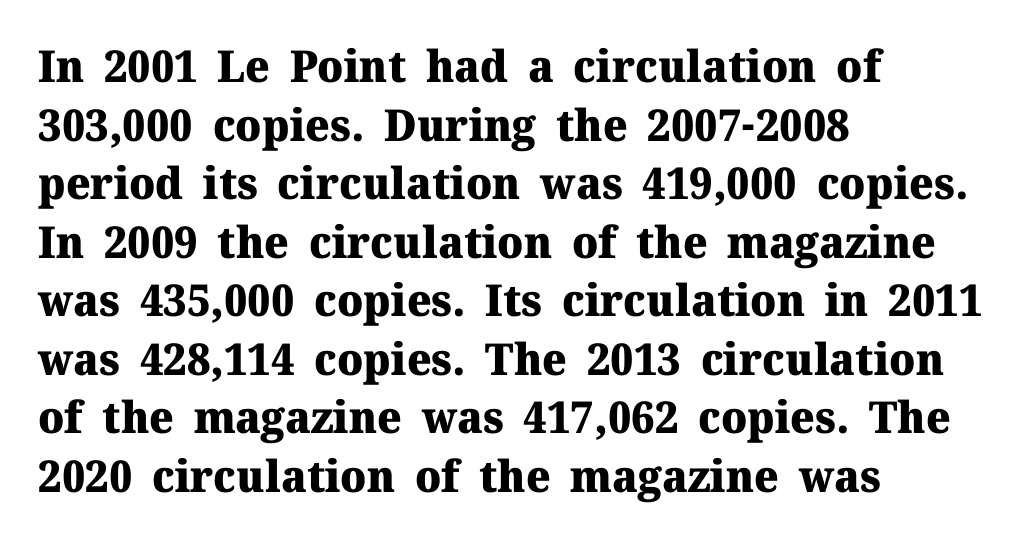
Q: Is the text bold? A: Yes.
Q: Is the text italic (slanted)? A: No, it is upright.
Q: Is the typeface a serif or a sans-serif typeface? A: Serif.
Q: Is the text underlined? A: No.
Q: How is the paragraph aligned? A: Left-aligned.
Q: Is the spacing between letters normal or unusually wide? A: Normal.
Q: Is the spacing between lines tight, normal or loose? A: Normal.
Q: Width (condensed, normal, or wide)? A: Normal.
Q: Stroke contrast? A: Medium.
Q: x-height? A: Medium.
Q: Monospaced? A: No.
